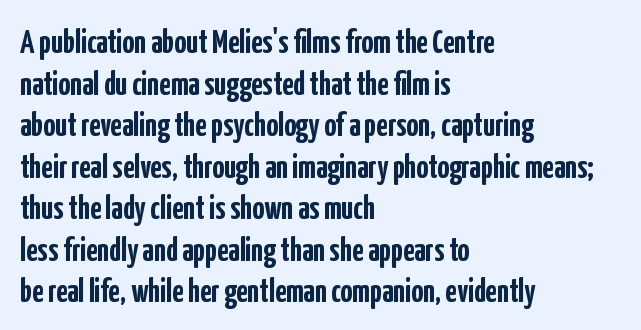
Q: Is the text bold? A: Yes.
Q: Is the text italic (slanted)? A: No, it is upright.
Q: Is the typeface a serif or a sans-serif typeface? A: Sans-serif.
Q: Is the text underlined? A: No.
Q: How is the paragraph aligned? A: Left-aligned.
Q: Is the spacing between letters normal or unusually wide? A: Normal.
Q: Is the spacing between lines tight, normal or loose? A: Normal.
Q: Width (condensed, normal, or wide)? A: Condensed.
Q: Stroke contrast? A: Low.
Q: x-height? A: Medium.
Q: Monospaced? A: No.
